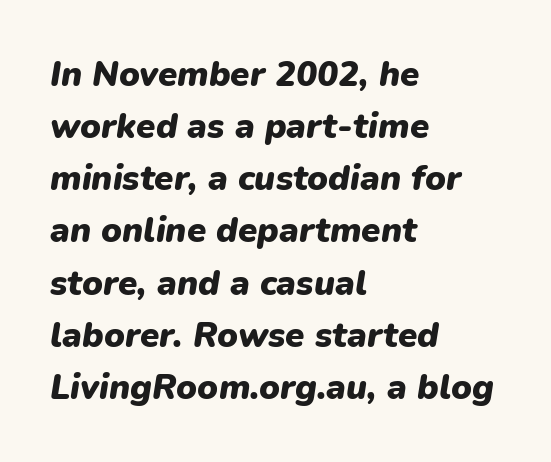
Q: Is the text bold? A: Yes.
Q: Is the text italic (slanted)? A: Yes, it leans right by about 9 degrees.
Q: Is the text underlined? A: No.
Q: How is the paragraph aligned? A: Left-aligned.
Q: Is the spacing between letters normal or unusually wide? A: Normal.
Q: Is the spacing between lines tight, normal or loose? A: Normal.
Q: Width (condensed, normal, or wide)? A: Normal.
Q: Stroke contrast? A: Low.
Q: x-height? A: Medium.
Q: Monospaced? A: No.
